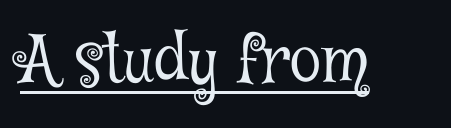
Q: Is the text bold? A: No.
Q: Is the text italic (slanted)? A: No, it is upright.
Q: Is the typeface a serif or a sans-serif typeface? A: Serif.
Q: Is the text underlined? A: Yes.
Q: Is the spacing between letters normal or unusually wide? A: Normal.
Q: Width (condensed, normal, or wide)? A: Condensed.
Q: Stroke contrast? A: Low.
Q: x-height? A: Medium.
Q: Monospaced? A: No.
